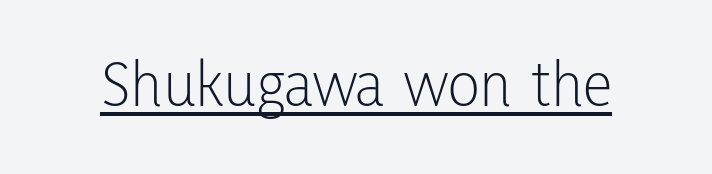
The image shows 67 px light, condensed sans-serif type, upright; set normal letter spacing, underlined; low stroke contrast and a medium x-height.
